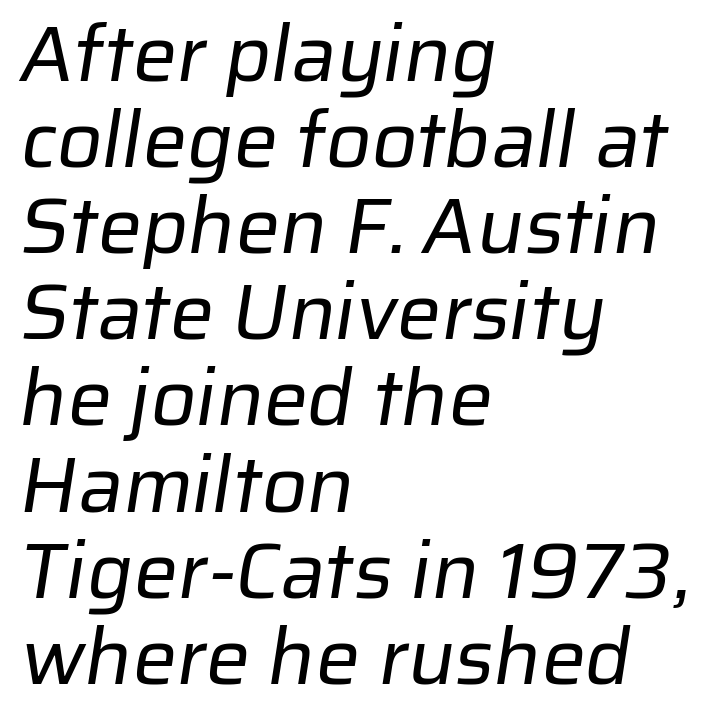
Q: Is the text bold? A: No.
Q: Is the typeface a serif or a sans-serif typeface? A: Sans-serif.
Q: Is the text underlined? A: No.
Q: How is the paragraph aligned? A: Left-aligned.
Q: Is the spacing between letters normal or unusually wide? A: Normal.
Q: Is the spacing between lines tight, normal or loose? A: Tight.
Q: Width (condensed, normal, or wide)? A: Normal.
Q: Stroke contrast? A: Low.
Q: x-height? A: Medium.
Q: Monospaced? A: No.
